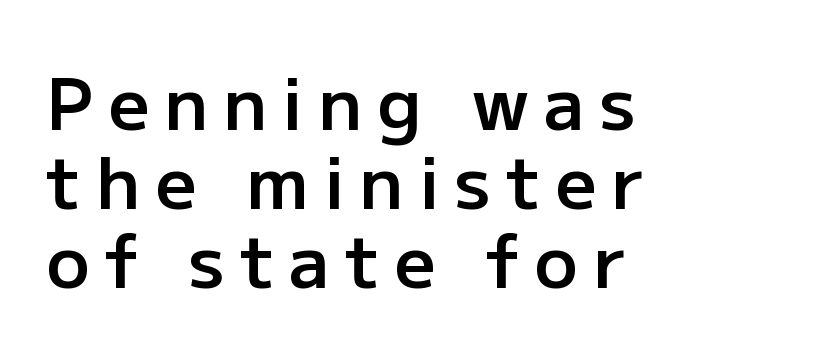
Q: Is the text bold? A: Semi-bold.
Q: Is the text italic (slanted)? A: No, it is upright.
Q: Is the typeface a serif or a sans-serif typeface? A: Sans-serif.
Q: Is the text underlined? A: No.
Q: How is the paragraph aligned? A: Left-aligned.
Q: Is the spacing between letters normal or unusually wide? A: Unusually wide.
Q: Is the spacing between lines tight, normal or loose? A: Tight.
Q: Width (condensed, normal, or wide)? A: Normal.
Q: Stroke contrast? A: Low.
Q: x-height? A: Medium.
Q: Monospaced? A: No.
